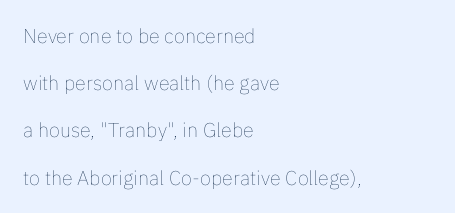
Look at the tracking — it's just the regular setting, nothing added. Reading down the column, the eye jumps a long way to each next line. Clear beneath every line of the passage. Layout note: lines flush left. Is the stroke heavy? The answer is a plain regular-or-lighter.
